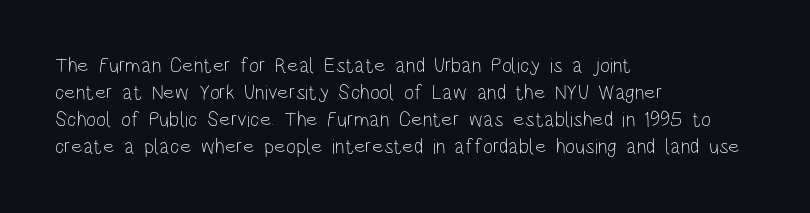
Q: Is the text bold? A: No.
Q: Is the text italic (slanted)? A: No, it is upright.
Q: Is the text underlined? A: No.
Q: How is the paragraph aligned? A: Left-aligned.
Q: Is the spacing between letters normal or unusually wide? A: Normal.
Q: Is the spacing between lines tight, normal or loose? A: Normal.
